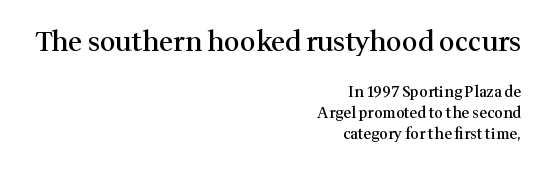
Q: Is the text bold? A: Semi-bold.
Q: Is the text italic (slanted)? A: No, it is upright.
Q: Is the text underlined? A: No.
Q: How is the paragraph aligned? A: Right-aligned.
Q: Is the spacing between letters normal or unusually wide? A: Normal.
Q: Is the spacing between lines tight, normal or loose? A: Normal.
Q: Which block of text is set in a larger size, the first (top) or the second (bottom)? A: The first (top) one.
